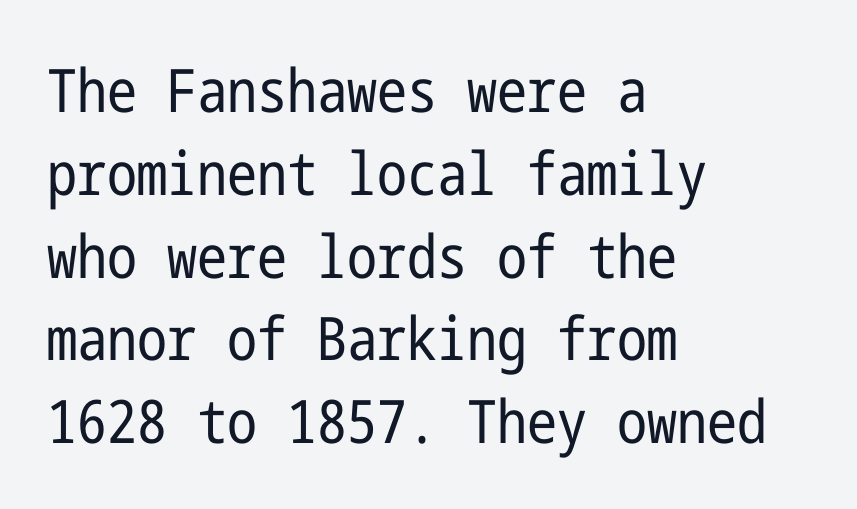
Q: Is the text bold? A: No.
Q: Is the text italic (slanted)? A: No, it is upright.
Q: Is the typeface a serif or a sans-serif typeface? A: Sans-serif.
Q: Is the text underlined? A: No.
Q: How is the paragraph aligned? A: Left-aligned.
Q: Is the spacing between letters normal or unusually wide? A: Normal.
Q: Is the spacing between lines tight, normal or loose? A: Normal.
Q: Width (condensed, normal, or wide)? A: Condensed.
Q: Stroke contrast? A: Low.
Q: x-height? A: Medium.
